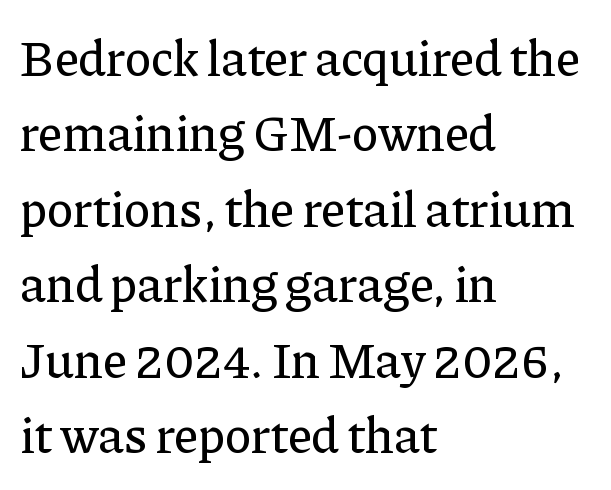
The image shows 50 px serif type, upright; set left-aligned, normal line spacing (1.51x), normal letter spacing, not underlined; low stroke contrast and a medium x-height.
